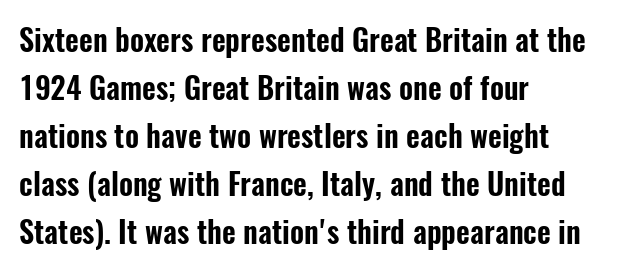
{"serif": "no", "italic": "no", "width": "condensed", "stroke_contrast": "low", "x_height": "medium", "monospaced": "no", "underline": "no", "align": "left", "line_spacing": "normal", "line_spacing_ratio": 1.6, "letter_spacing": "normal", "letter_spacing_em": 0.0, "glyph_px": 30}
